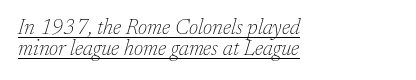
{"italic": "yes", "lean": "right", "slant_degrees": 17, "bold": "no", "underline": "yes", "align": "left", "line_spacing": "tight", "line_spacing_ratio": 1.02, "letter_spacing": "normal", "letter_spacing_em": 0.0, "glyph_px": 21}
